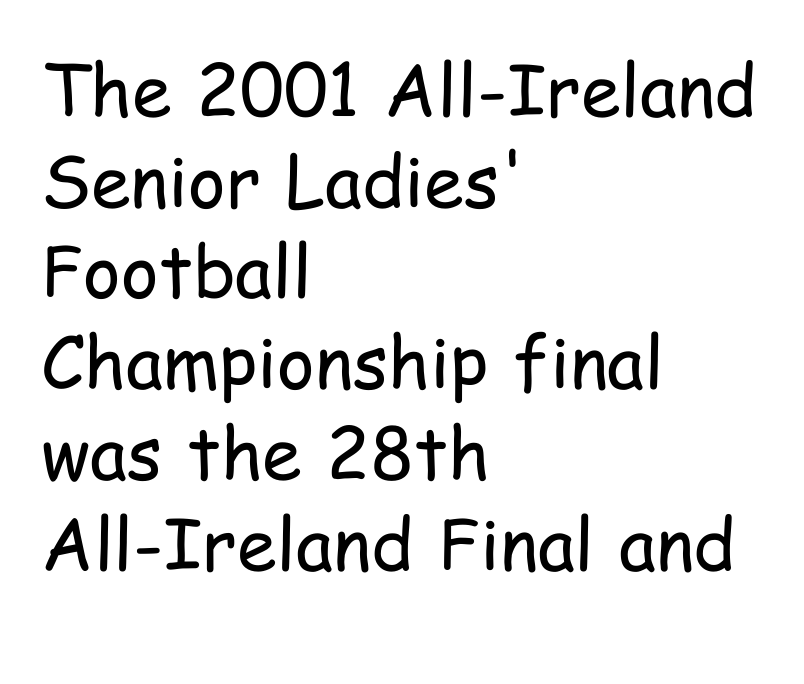
{"serif": "no", "italic": "no", "bold": "no", "weight": "regular", "width": "condensed", "stroke_contrast": "low", "x_height": "medium", "monospaced": "no", "underline": "no", "align": "left", "line_spacing": "normal", "line_spacing_ratio": 1.26, "letter_spacing": "normal", "letter_spacing_em": 0.0, "glyph_px": 72}
